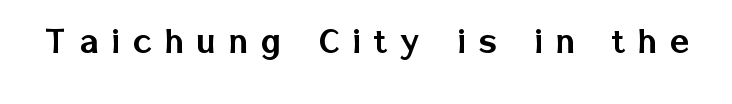
Q: Is the text italic (slanted)? A: No, it is upright.
Q: Is the typeface a serif or a sans-serif typeface? A: Sans-serif.
Q: Is the text underlined? A: No.
Q: Is the spacing between letters normal or unusually wide? A: Unusually wide.
Q: Width (condensed, normal, or wide)? A: Normal.
Q: Stroke contrast? A: Low.
Q: x-height? A: Medium.
Q: Monospaced? A: No.
